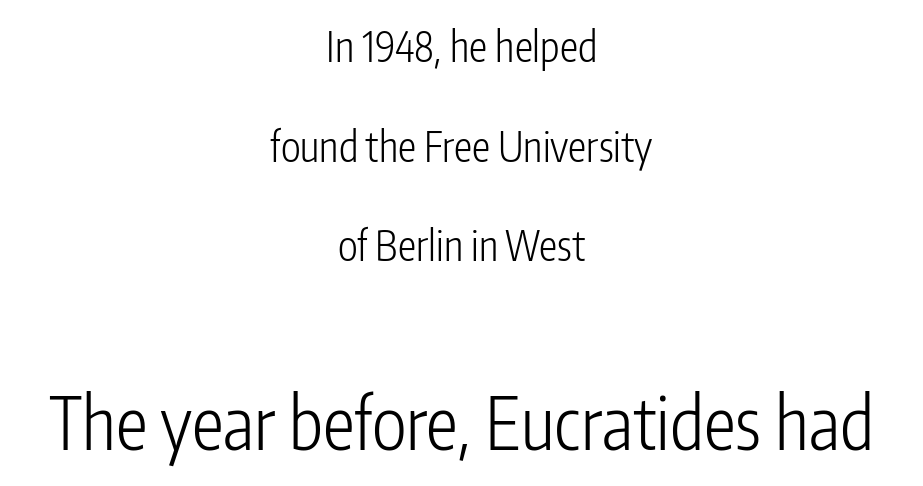
The image shows 72 px light, condensed sans-serif type, upright; set centered, loose line spacing (2.43x), normal letter spacing, not underlined; the second (bottom) block is 1.76x larger; low stroke contrast and a medium x-height.
